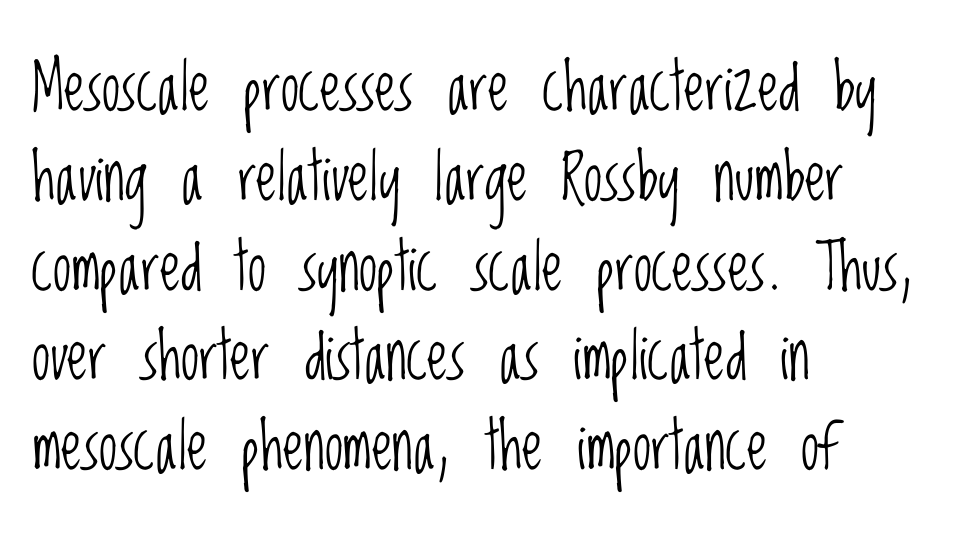
The image shows 66 px light, condensed sans-serif type, upright; set left-aligned, normal line spacing (1.36x), normal letter spacing, not underlined; low stroke contrast and a large x-height.
